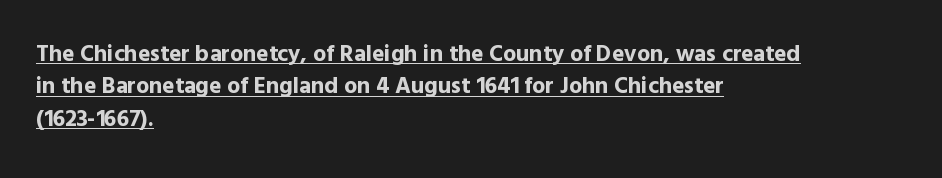
{"italic": "no", "bold": "yes", "underline": "yes", "align": "left", "line_spacing": "normal", "line_spacing_ratio": 1.41, "letter_spacing": "normal", "letter_spacing_em": 0.0, "glyph_px": 23}
